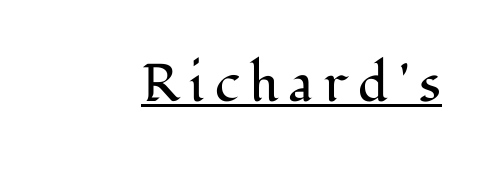
Q: Is the text bold? A: No.
Q: Is the text italic (slanted)? A: No, it is upright.
Q: Is the typeface a serif or a sans-serif typeface? A: Serif.
Q: Is the text underlined? A: Yes.
Q: Is the spacing between letters normal or unusually wide? A: Unusually wide.
Q: Width (condensed, normal, or wide)? A: Normal.
Q: Stroke contrast? A: Medium.
Q: x-height? A: Medium.
Q: Monospaced? A: No.
